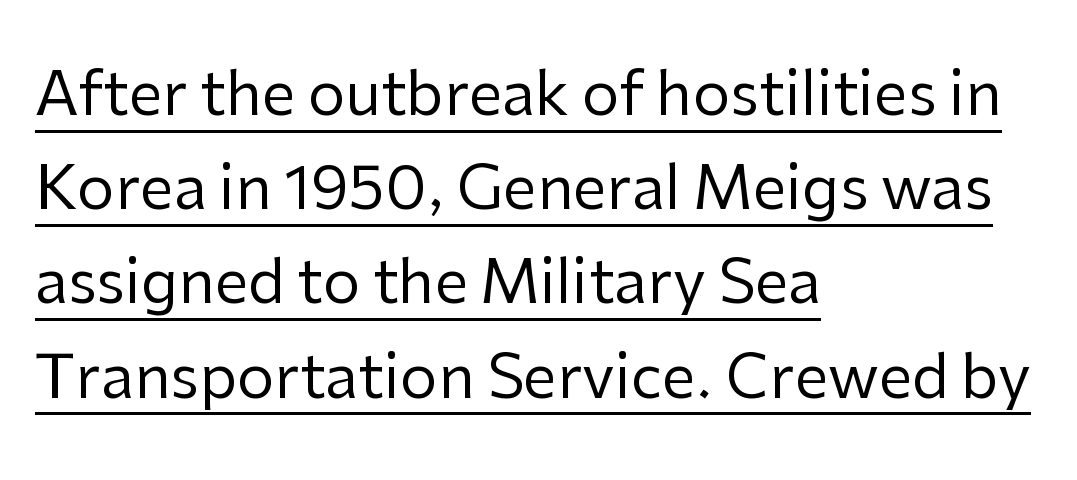
Q: Is the text bold? A: No.
Q: Is the text italic (slanted)? A: No, it is upright.
Q: Is the typeface a serif or a sans-serif typeface? A: Sans-serif.
Q: Is the text underlined? A: Yes.
Q: How is the paragraph aligned? A: Left-aligned.
Q: Is the spacing between letters normal or unusually wide? A: Normal.
Q: Is the spacing between lines tight, normal or loose? A: Normal.
Q: Width (condensed, normal, or wide)? A: Normal.
Q: Stroke contrast? A: Low.
Q: x-height? A: Medium.
Q: Monospaced? A: No.
